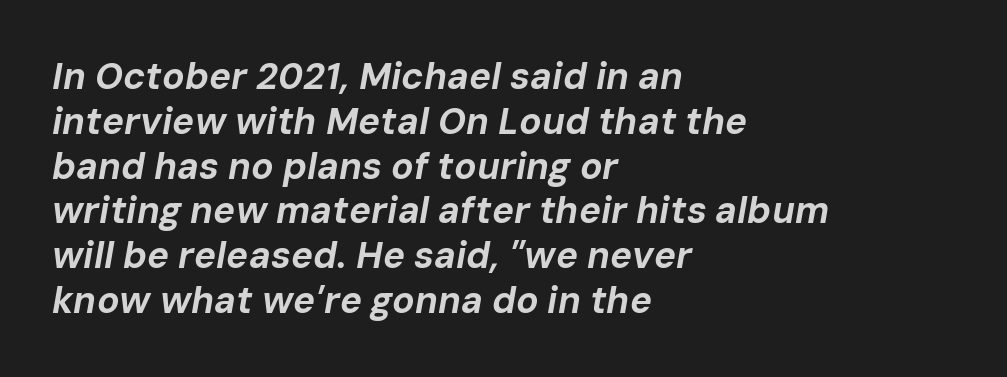
The image shows 37 px bold type, italic (leaning right); set left-aligned, line spacing 1.21x, normal letter spacing, not underlined; low stroke contrast and a medium x-height.
